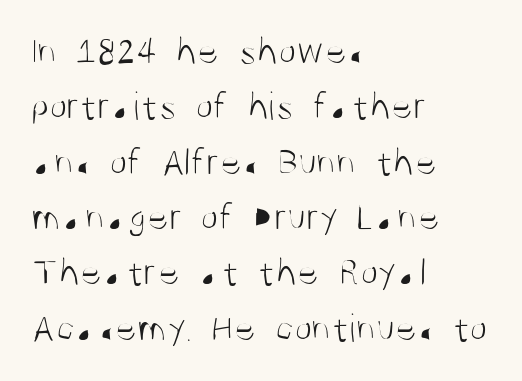
Q: Is the text bold? A: No.
Q: Is the text italic (slanted)? A: No, it is upright.
Q: Is the typeface a serif or a sans-serif typeface? A: Sans-serif.
Q: Is the text underlined? A: No.
Q: How is the paragraph aligned? A: Left-aligned.
Q: Is the spacing between letters normal or unusually wide? A: Normal.
Q: Is the spacing between lines tight, normal or loose? A: Normal.
Q: Width (condensed, normal, or wide)? A: Condensed.
Q: Stroke contrast? A: Medium.
Q: x-height? A: Large.
Q: Monospaced? A: No.
